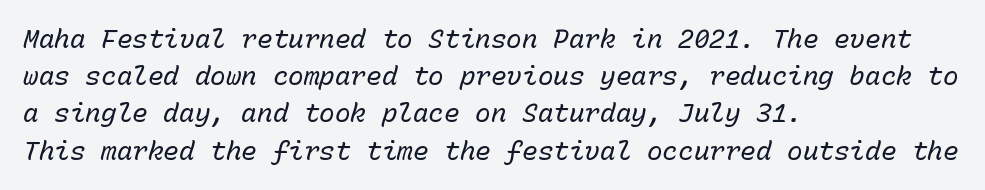
Q: Is the text bold? A: No.
Q: Is the text italic (slanted)? A: Yes, it leans right by about 15 degrees.
Q: Is the text underlined? A: No.
Q: How is the paragraph aligned? A: Left-aligned.
Q: Is the spacing between letters normal or unusually wide? A: Normal.
Q: Is the spacing between lines tight, normal or loose? A: Normal.
